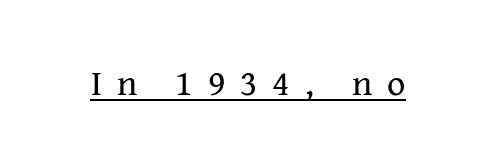
The gaps between neighbouring characters are conspicuously large. This is serif lettering, the kind often seen in printed books. The letters advance in unequal steps, a hallmark of proportional type. Quick note: underline on. Rendered with straight, roman letterforms.
